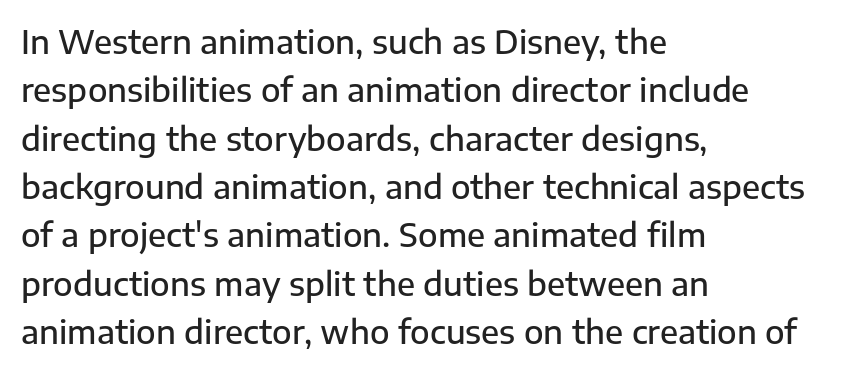
Q: Is the text bold? A: Semi-bold.
Q: Is the text italic (slanted)? A: No, it is upright.
Q: Is the typeface a serif or a sans-serif typeface? A: Sans-serif.
Q: Is the text underlined? A: No.
Q: How is the paragraph aligned? A: Left-aligned.
Q: Is the spacing between letters normal or unusually wide? A: Normal.
Q: Is the spacing between lines tight, normal or loose? A: Normal.
Q: Width (condensed, normal, or wide)? A: Normal.
Q: Stroke contrast? A: Low.
Q: x-height? A: Medium.
Q: Monospaced? A: No.
